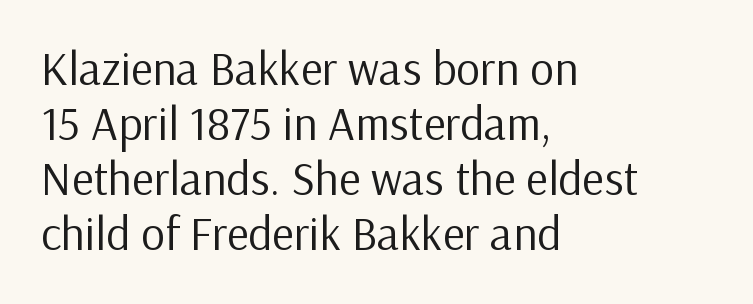
Q: Is the text bold? A: No.
Q: Is the text italic (slanted)? A: No, it is upright.
Q: Is the typeface a serif or a sans-serif typeface? A: Sans-serif.
Q: Is the text underlined? A: No.
Q: How is the paragraph aligned? A: Left-aligned.
Q: Is the spacing between letters normal or unusually wide? A: Normal.
Q: Width (condensed, normal, or wide)? A: Normal.
Q: Stroke contrast? A: Low.
Q: x-height? A: Medium.
Q: Monospaced? A: No.
